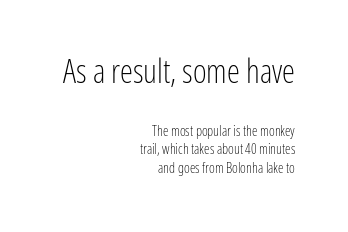
It's the straight-up-and-down kind of type. Think standard paragraph weight, or any step lighter than that. The designer gave the opening block more size than the closing block. A typesetter would call this zero additional tracking. The letters advance in unequal steps, a hallmark of proportional type.
